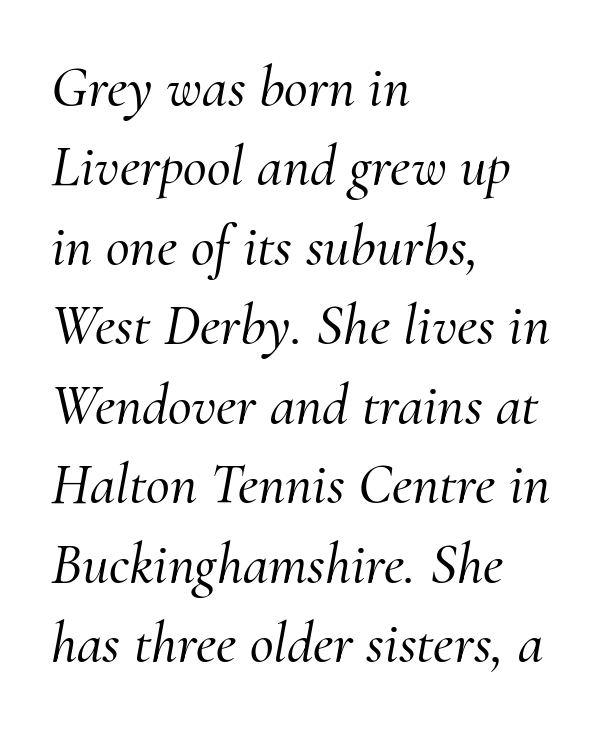
These lines were composed using italics. Interline gaps are of average width in this sample. The designer went with a serif here, giving each stem small feet. The letters advance in unequal steps, a hallmark of proportional type.
